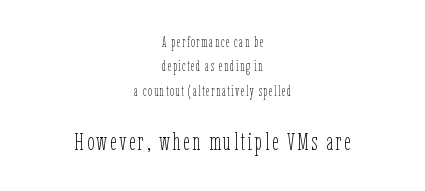
The image shows 25 px text type, upright; set centered, line spacing 1.74x, not underlined; the second (bottom) block is 1.79x larger.
